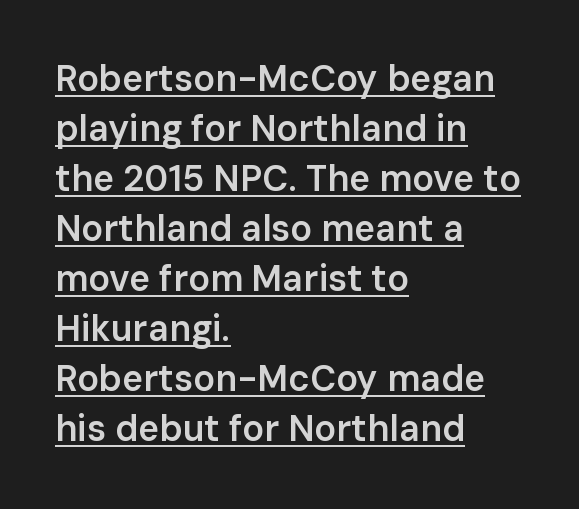
Q: Is the text bold? A: Semi-bold.
Q: Is the text italic (slanted)? A: No, it is upright.
Q: Is the typeface a serif or a sans-serif typeface? A: Sans-serif.
Q: Is the text underlined? A: Yes.
Q: How is the paragraph aligned? A: Left-aligned.
Q: Is the spacing between letters normal or unusually wide? A: Normal.
Q: Is the spacing between lines tight, normal or loose? A: Normal.
Q: Width (condensed, normal, or wide)? A: Normal.
Q: Stroke contrast? A: Low.
Q: x-height? A: Medium.
Q: Monospaced? A: No.
